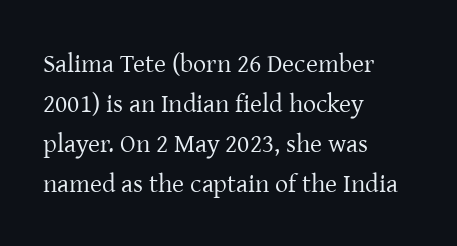
The image shows 26 px text type, upright; set left-aligned, normal line spacing (1.54x), normal letter spacing, not underlined.
